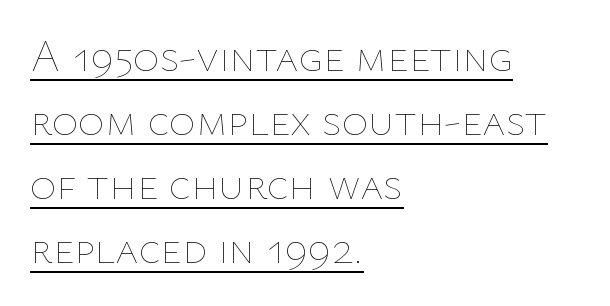
Nope, not italic — everything's standing straight. The designer left line spacing at the default. Character widths vary here, with narrow letters taking less room than wide ones. The passage shown has conventional tracking throughout. Letters have the restrained weight of plain body copy at most. One-word summary of the alignment: left.
